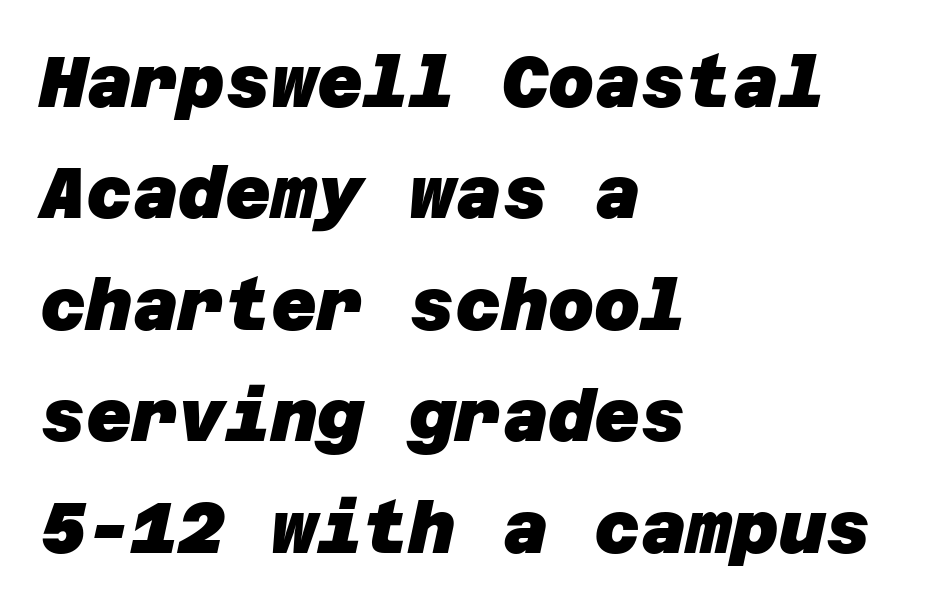
{"serif": "no", "bold": "yes", "weight": "heavy", "width": "normal", "stroke_contrast": "low", "x_height": "large", "underline": "no", "align": "left", "line_spacing": "normal", "line_spacing_ratio": 1.57, "letter_spacing": "normal", "letter_spacing_em": 0.0, "glyph_px": 71}
